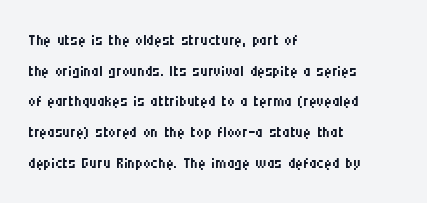
Q: Is the text bold? A: No.
Q: Is the text italic (slanted)? A: No, it is upright.
Q: Is the text underlined? A: No.
Q: How is the paragraph aligned? A: Left-aligned.
Q: Is the spacing between letters normal or unusually wide? A: Normal.
Q: Is the spacing between lines tight, normal or loose? A: Normal.
